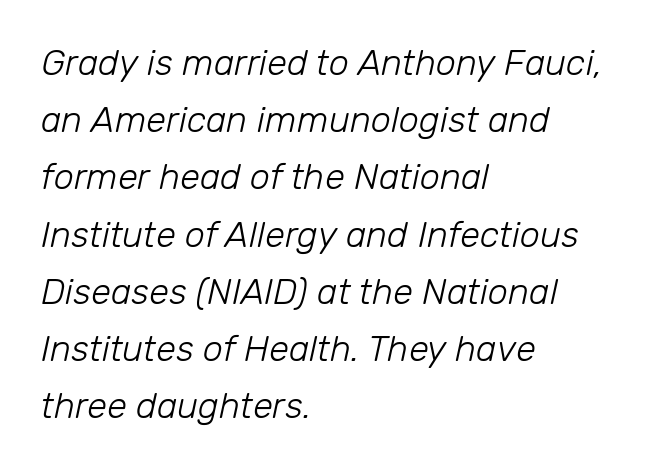
Caption: multi-line text, flush left, ragged right. Note the varied advance widths — an 'i' is clearly narrower than an 'm'. Letters rest on an invisible, unmarked baseline. This reads as an unemphasized weight, regular at the heaviest. Characters follow at the spacing the type designer built in. It's the slanting kind of type.
